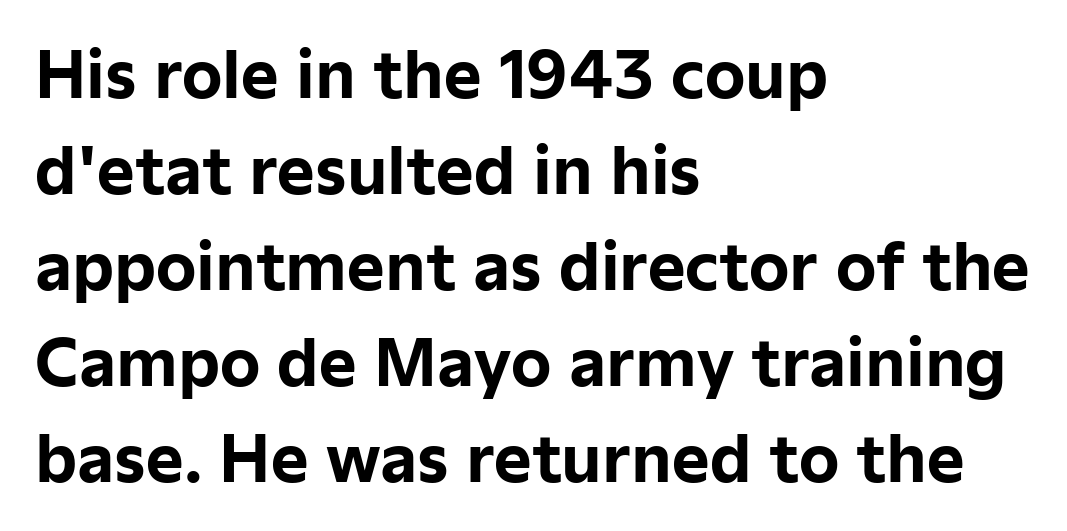
The image shows 64 px bold sans-serif type, upright; set left-aligned, normal line spacing (1.5x), normal letter spacing, not underlined; low stroke contrast and a medium x-height.
